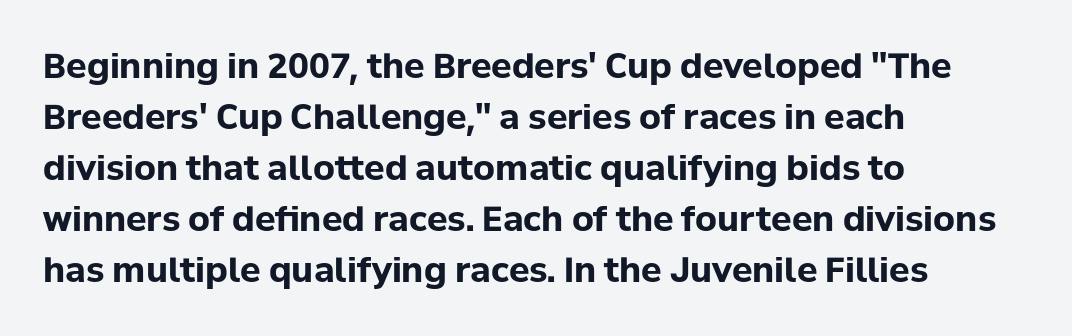
Q: Is the text bold? A: Yes.
Q: Is the text italic (slanted)? A: No, it is upright.
Q: Is the typeface a serif or a sans-serif typeface? A: Sans-serif.
Q: Is the text underlined? A: No.
Q: How is the paragraph aligned? A: Left-aligned.
Q: Is the spacing between letters normal or unusually wide? A: Normal.
Q: Is the spacing between lines tight, normal or loose? A: Normal.
Q: Width (condensed, normal, or wide)? A: Normal.
Q: Stroke contrast? A: Low.
Q: x-height? A: Medium.
Q: Monospaced? A: No.
